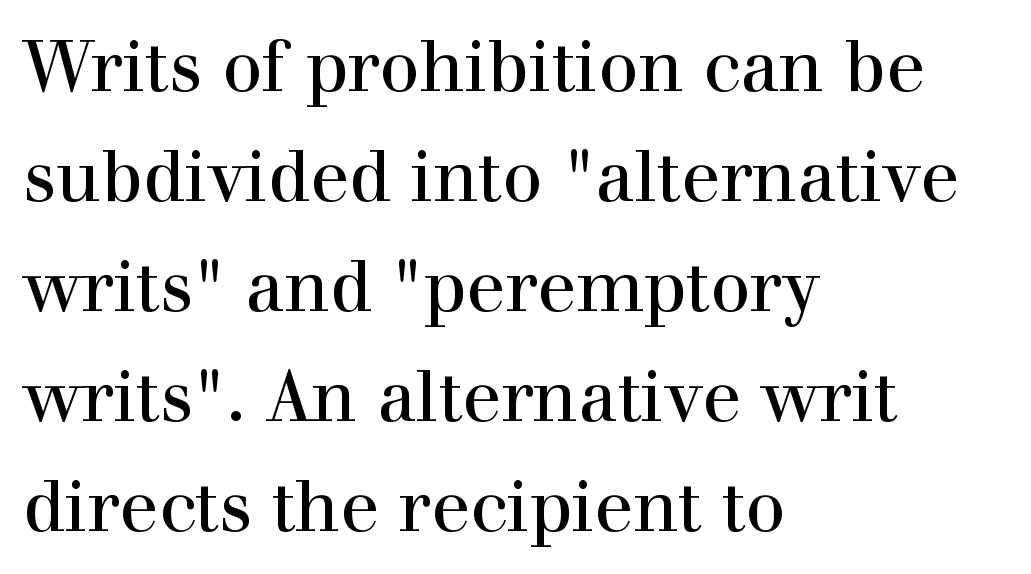
The image shows 71 px serif type, upright; set left-aligned, normal line spacing (1.55x), normal letter spacing, not underlined; a medium x-height.
